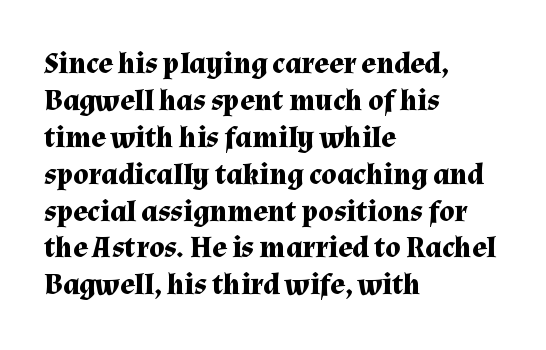
Q: Is the text bold? A: Yes.
Q: Is the text italic (slanted)? A: No, it is upright.
Q: Is the typeface a serif or a sans-serif typeface? A: Serif.
Q: Is the text underlined? A: No.
Q: How is the paragraph aligned? A: Left-aligned.
Q: Is the spacing between letters normal or unusually wide? A: Normal.
Q: Width (condensed, normal, or wide)? A: Normal.
Q: Stroke contrast? A: Medium.
Q: x-height? A: Medium.
Q: Monospaced? A: No.
